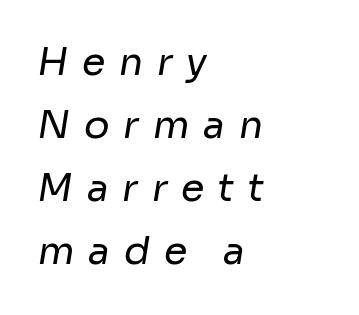
The space beneath each line is pristine and unruled. Words appear elongated and porous because spacing is wide. A typesetter would label this face a sans. Nothing heavy about these letters — not bold at all.
